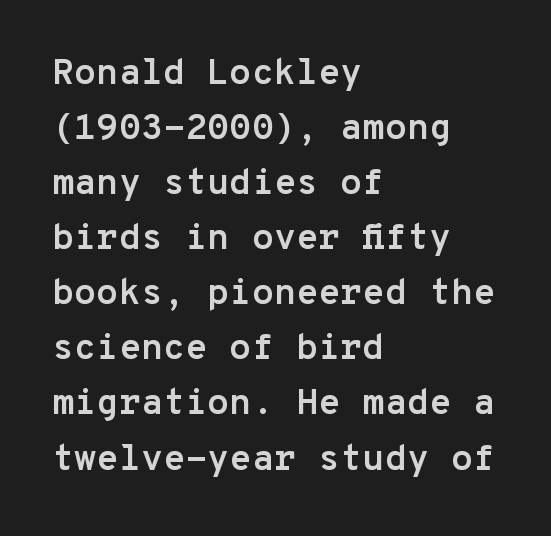
The image shows 36 px semibold sans-serif type, upright, monospaced; set left-aligned, normal line spacing (1.53x), normal letter spacing, not underlined; low stroke contrast and a medium x-height.
